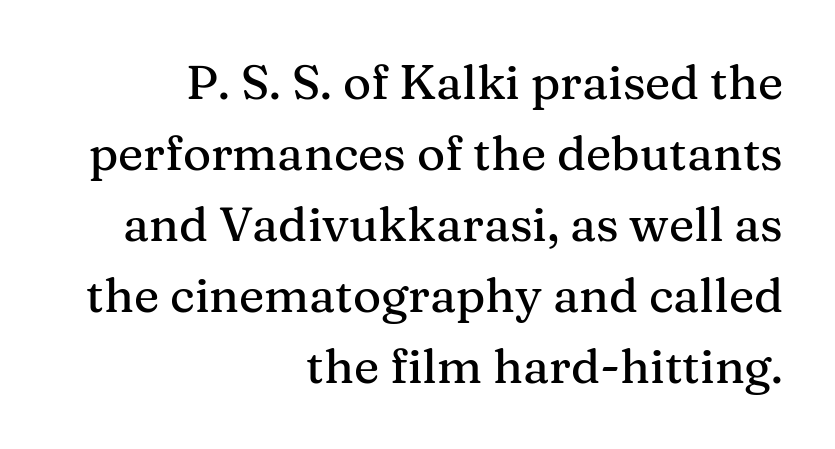
The compositor pushed each line to the right boundary. The face used here is proportionally spaced, like ordinary book or web type. The letters sit at their default tracking, neither squeezed nor spread. Rendered with straight, roman letterforms. Small tapered or slab feet sit at the stroke ends, so this counts as serif. Baseline-to-baseline distance is the conventional proportion of letter height.
